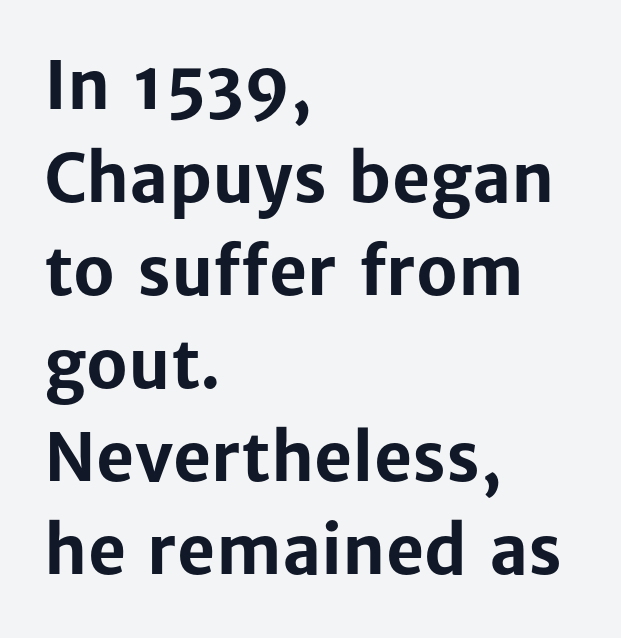
{"serif": "no", "italic": "no", "bold": "yes", "weight": "bold", "width": "normal", "stroke_contrast": "low", "x_height": "medium", "monospaced": "no", "underline": "no", "align": "left", "line_spacing": "normal", "line_spacing_ratio": 1.41, "letter_spacing": "normal", "letter_spacing_em": 0.0, "glyph_px": 66}
